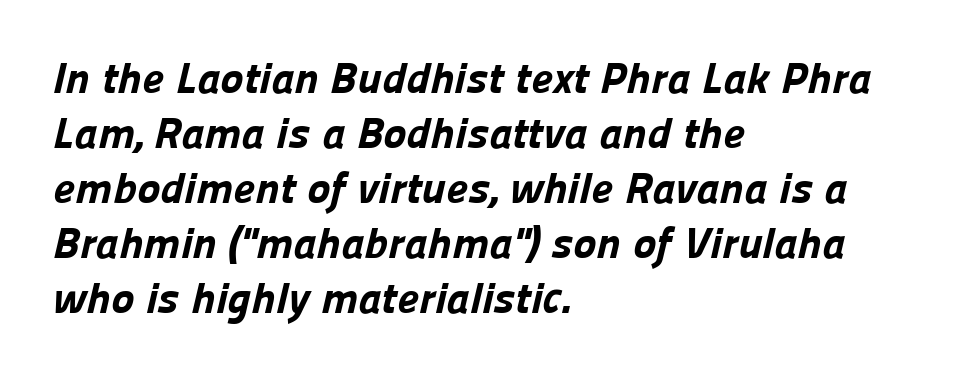
Nope, no serifs anywhere on these letters. What's the leading like? Ordinary, nothing unusual. The tracking reads as untouched default to a designer's eye. Bold? Absolutely — the strokes are thick and heavy.
